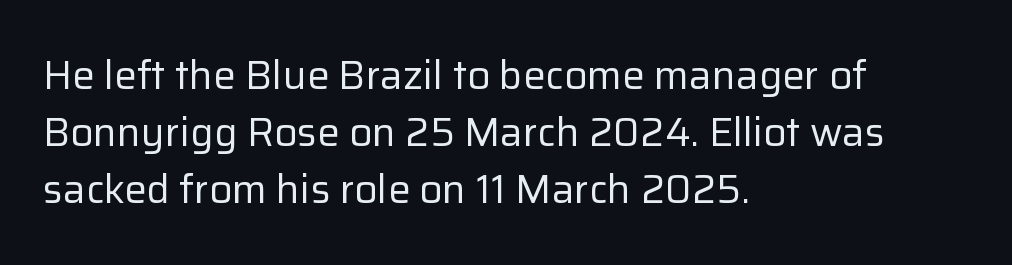
The foot of each line stays bare and open. What kind of face is this? One without serifs — a sans. Is there much room between lines? A standard amount, neither cramped nor airy. Character widths vary here, with narrow letters taking less room than wide ones. The typesetter chose a ragged-right arrangement here. Standard letterfit; no display-style spreading of the glyphs.
